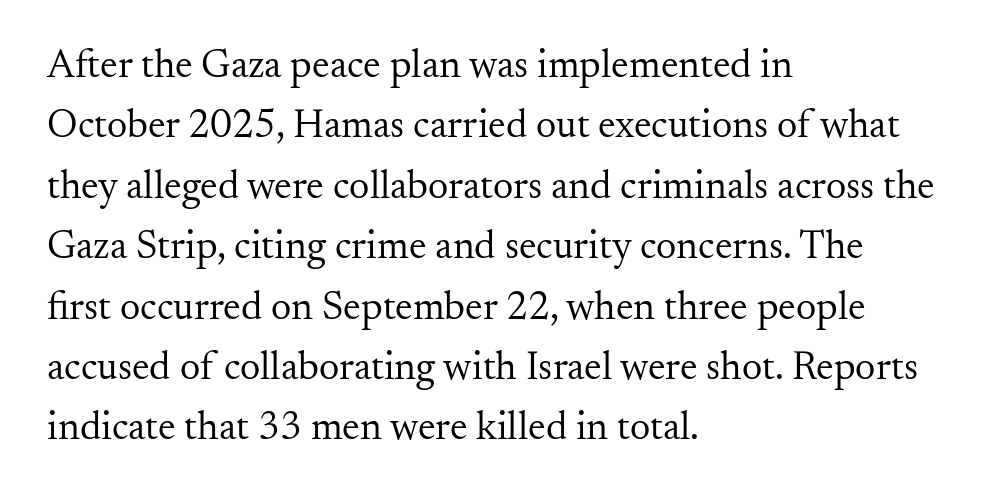
Is this a fixed-width face? No — the glyphs have proportional, varying widths. These lines keep a tight, regular rhythm from letter to letter. Regular leading. The setting favours the left margin, as ordinary paragraphs usually do. The letterforms sit at book weight or below. Descender tails drop into unmarked territory.
